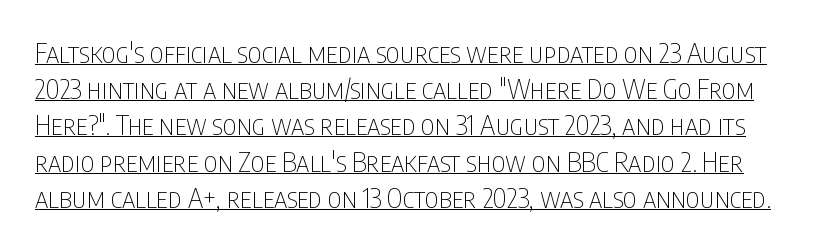
The image shows 27 px text type, upright; set normal line spacing (1.34x), normal letter spacing, underlined.
